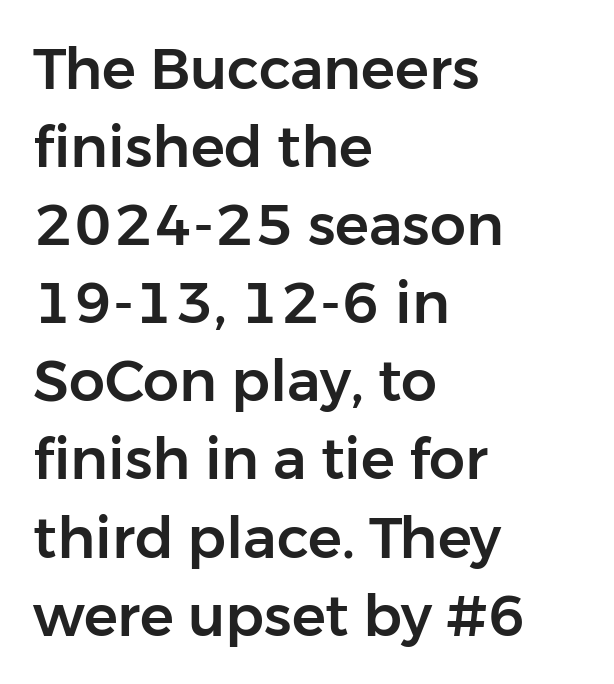
Q: Is the text italic (slanted)? A: No, it is upright.
Q: Is the typeface a serif or a sans-serif typeface? A: Sans-serif.
Q: Is the text underlined? A: No.
Q: How is the paragraph aligned? A: Left-aligned.
Q: Is the spacing between letters normal or unusually wide? A: Normal.
Q: Is the spacing between lines tight, normal or loose? A: Normal.
Q: Width (condensed, normal, or wide)? A: Normal.
Q: Stroke contrast? A: Low.
Q: x-height? A: Medium.
Q: Monospaced? A: No.
